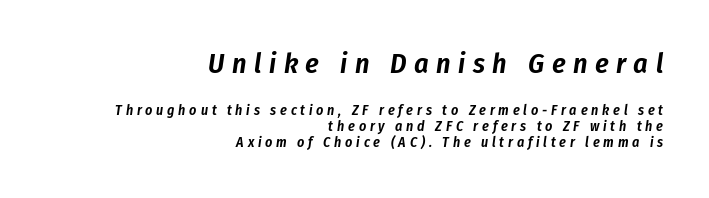
These lines were composed using italics. The rendering anchors every line to the right-hand side. Underlining? Definitely not there. This sample has the flowing, uneven cadence of proportional lettering.
